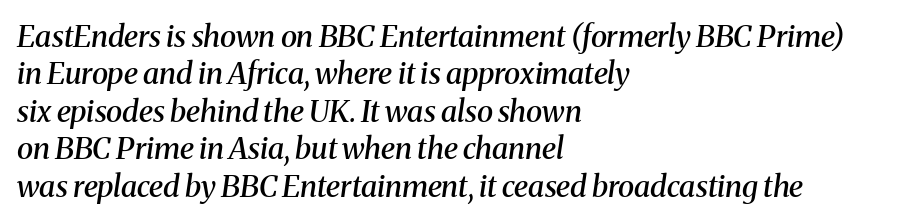
The image shows 30 px semibold serif type, italic (leaning right); set left-aligned, normal line spacing (1.25x), normal letter spacing, not underlined; medium stroke contrast and a medium x-height.
